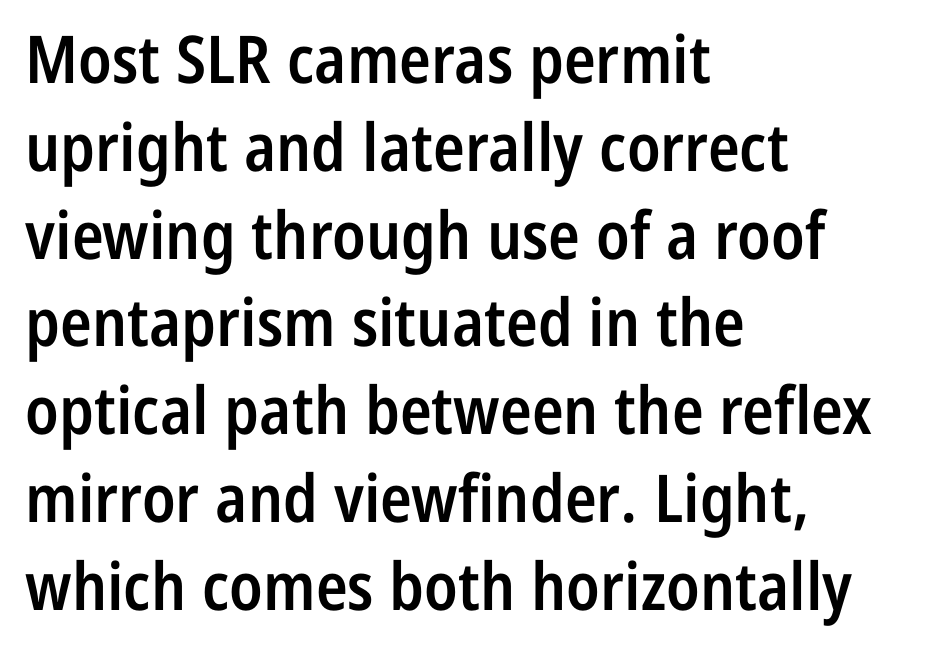
Q: Is the text bold? A: Semi-bold.
Q: Is the text italic (slanted)? A: No, it is upright.
Q: Is the typeface a serif or a sans-serif typeface? A: Sans-serif.
Q: Is the text underlined? A: No.
Q: How is the paragraph aligned? A: Left-aligned.
Q: Is the spacing between letters normal or unusually wide? A: Normal.
Q: Is the spacing between lines tight, normal or loose? A: Normal.
Q: Width (condensed, normal, or wide)? A: Condensed.
Q: Stroke contrast? A: Low.
Q: x-height? A: Medium.
Q: Monospaced? A: No.
